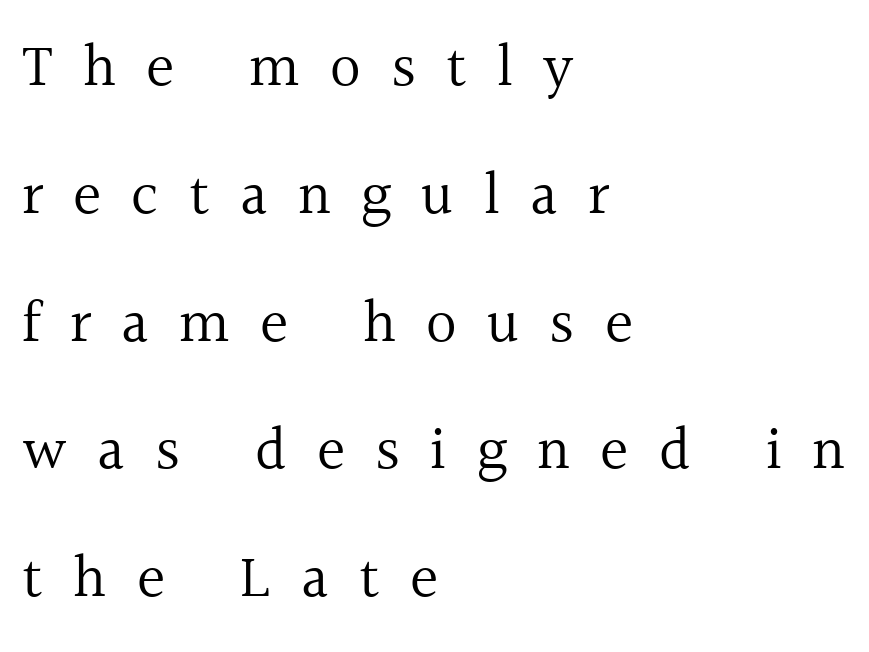
{"serif": "yes", "italic": "no", "bold": "no", "weight": "regular", "width": "normal", "x_height": "medium", "monospaced": "no", "underline": "no", "align": "left", "line_spacing": "loose", "line_spacing_ratio": 2.13, "letter_spacing": "wide", "letter_spacing_em": 0.5, "glyph_px": 60}
